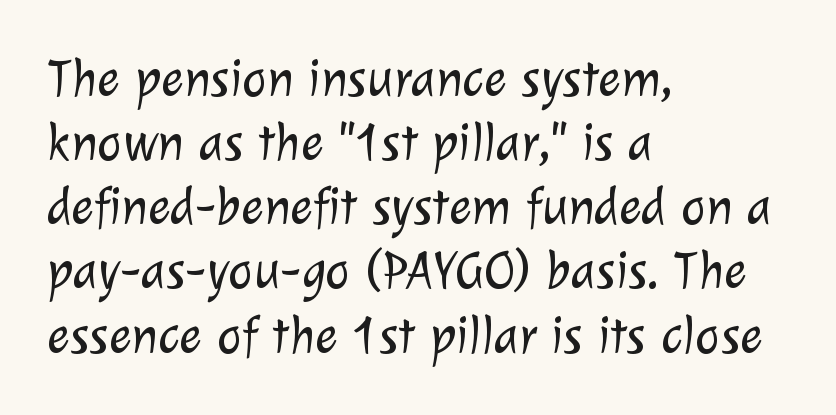
Compared with typical body copy, the letter spacing here is the same. The strokes carry an ordinary text weight at most. Horizontal alignment here is leftward, the default for most running prose. Proportional: the letters do not fall into vertical columns.
